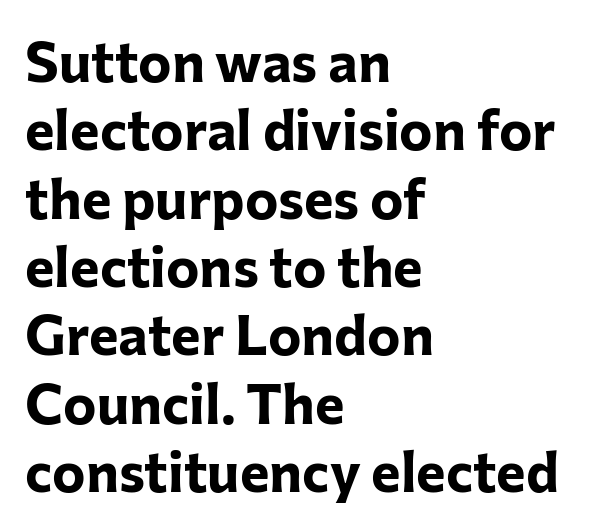
The image shows 56 px bold sans-serif type, upright; set left-aligned, line spacing 1.22x, normal letter spacing, not underlined; low stroke contrast and a medium x-height.
